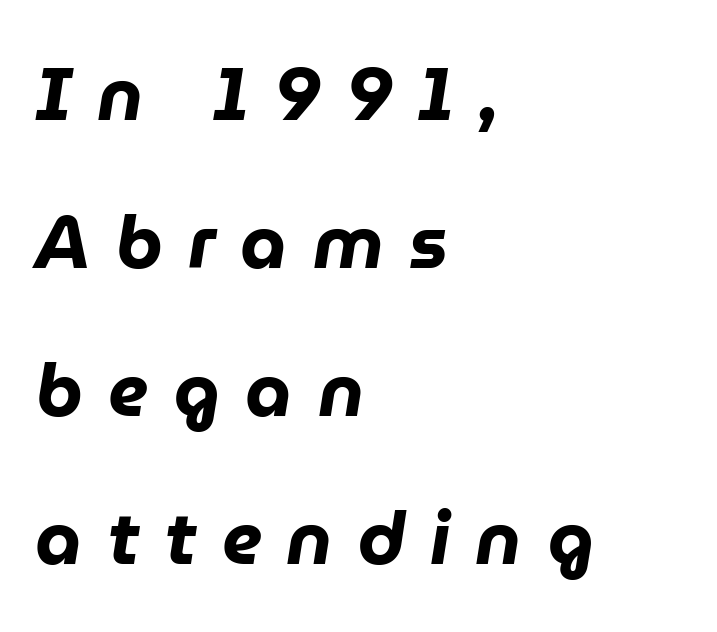
Q: Is the text bold? A: Yes.
Q: Is the text italic (slanted)? A: Yes, it leans right by about 9 degrees.
Q: Is the text underlined? A: No.
Q: How is the paragraph aligned? A: Left-aligned.
Q: Is the spacing between letters normal or unusually wide? A: Unusually wide.
Q: Is the spacing between lines tight, normal or loose? A: Loose.
Q: Width (condensed, normal, or wide)? A: Normal.
Q: Stroke contrast? A: Low.
Q: x-height? A: Medium.
Q: Monospaced? A: No.
